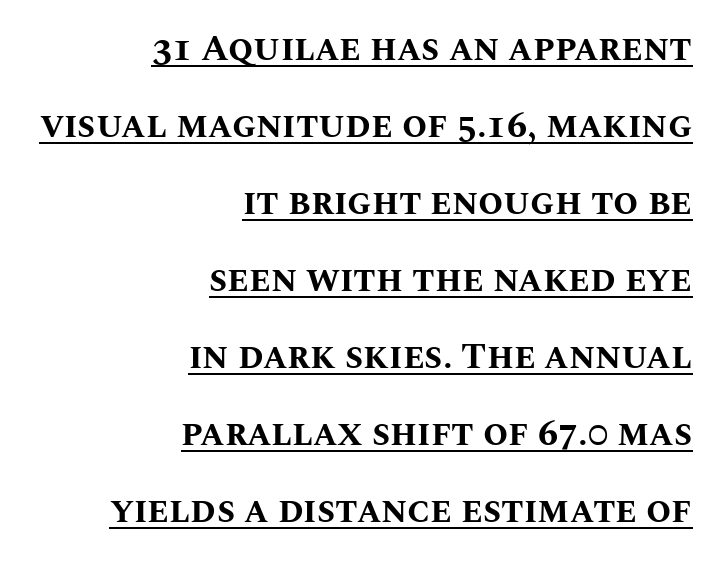
{"italic": "no", "bold": "yes", "weight": "bold", "width": "normal", "stroke_contrast": "medium", "x_height": "large", "monospaced": "no", "underline": "yes", "align": "right", "line_spacing": "loose", "line_spacing_ratio": 2.14, "letter_spacing": "normal", "letter_spacing_em": 0.0, "glyph_px": 36}
